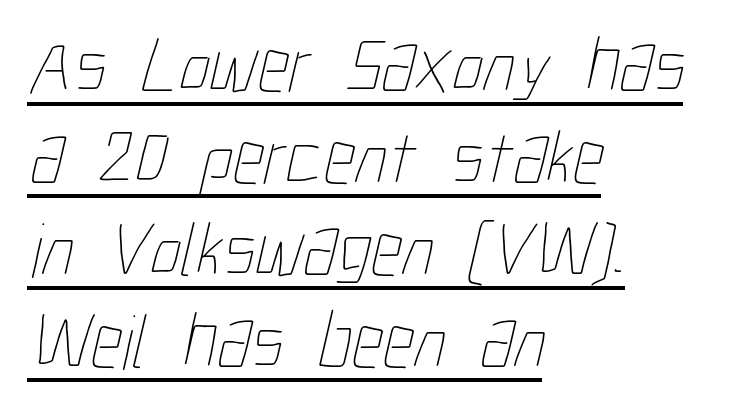
The image shows 78 px thin, condensed type; set left-aligned, line spacing 1.18x, normal letter spacing, underlined; low stroke contrast and a medium x-height.
